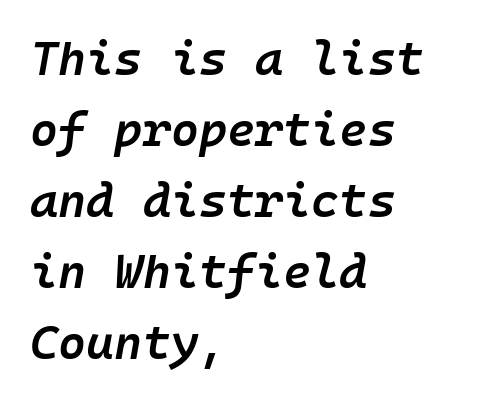
Caption: standard tracking, unaltered. A clean baseline with only descenders dipping below it. Where is the straight margin? On the left. These lines were composed using italics. How heavy is the stroke? Medium-heavy — a semibold, shy of bold.
